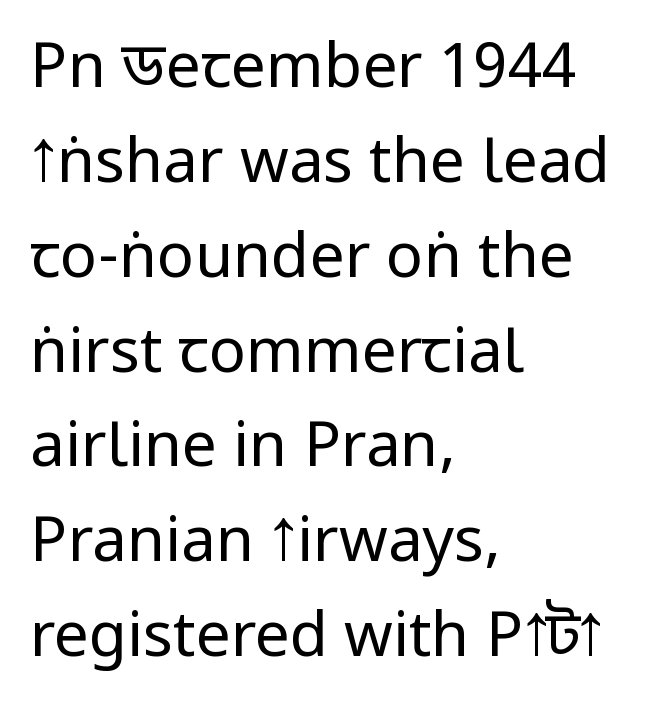
The image shows 62 px regular-weight, condensed sans-serif type, upright; set left-aligned, normal line spacing (1.53x), normal letter spacing, not underlined; low stroke contrast and a large x-height.
